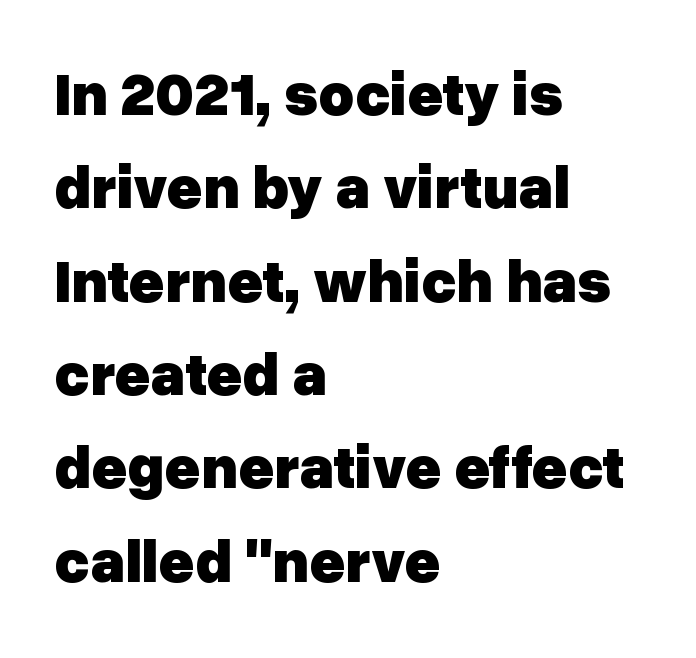
The text block is weighted toward the left margin, trailing off unevenly rightward. Line spacing here is normal. Character widths vary here, with narrow letters taking less room than wide ones. Weight: bold. Note: no serifs on the glyphs.
